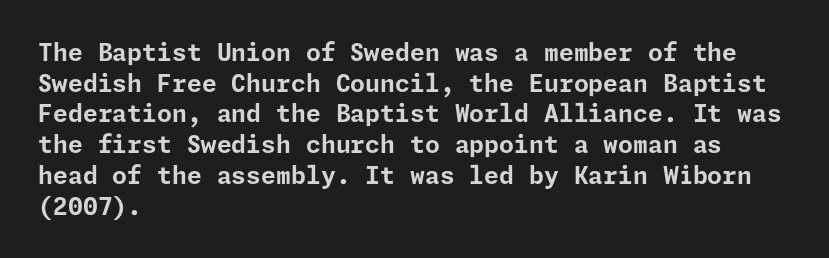
{"italic": "no", "bold": "yes", "underline": "no", "align": "left", "line_spacing": "normal", "line_spacing_ratio": 1.28, "letter_spacing": "normal", "letter_spacing_em": 0.0, "glyph_px": 24}
